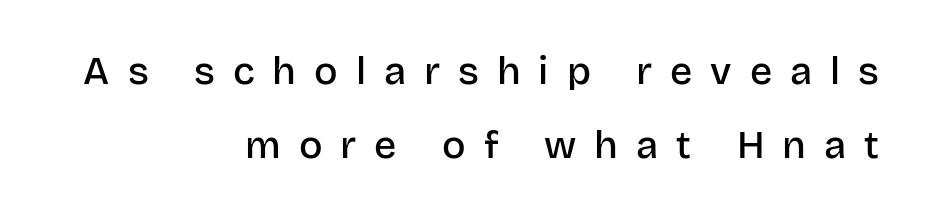
In terms of letterspacing, this is a distinctly airy, spread setting. The letters stand upright; this is a roman face. This sample has the flowing, uneven cadence of proportional lettering. The passage is arranged like a letterhead date or caption credit — flush right.
